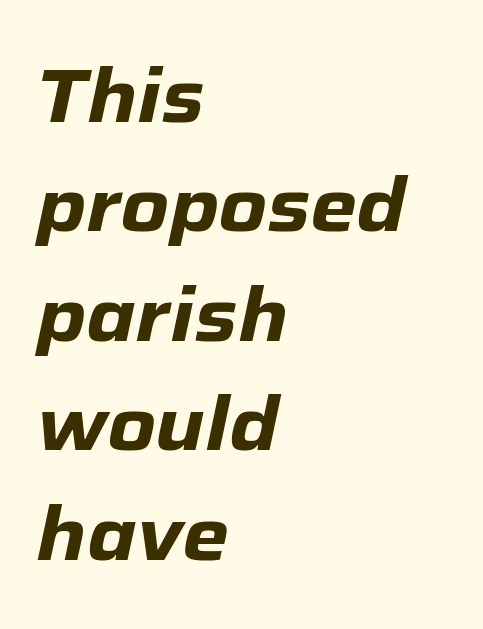
The image shows 75 px heavy type, italic (leaning right); set left-aligned, normal line spacing (1.46x), normal letter spacing, not underlined; low stroke contrast and a medium x-height.
